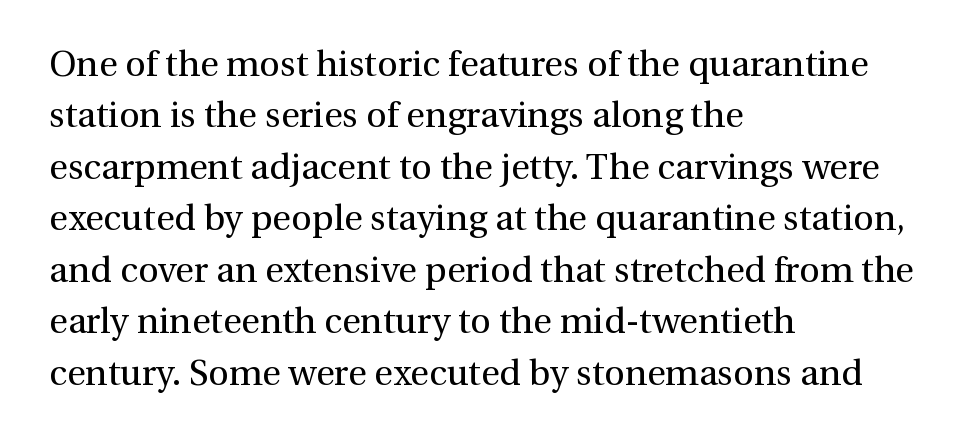
The font sits on the lighter half of the weight spectrum, regular included. In CSS terms this would be text-align: left. Underline: absent. Old-style or modern, the face here clearly has serifs. Short note: letters normally spaced. Honestly, the row spacing looks completely unremarkable.
